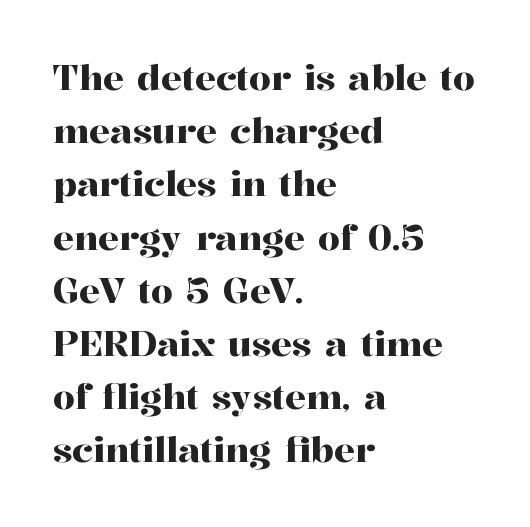
{"serif": "yes", "italic": "no", "width": "normal", "stroke_contrast": "high", "x_height": "medium", "monospaced": "no", "underline": "no", "align": "left", "line_spacing": "normal", "line_spacing_ratio": 1.52, "letter_spacing": "normal", "letter_spacing_em": 0.0, "glyph_px": 35}
